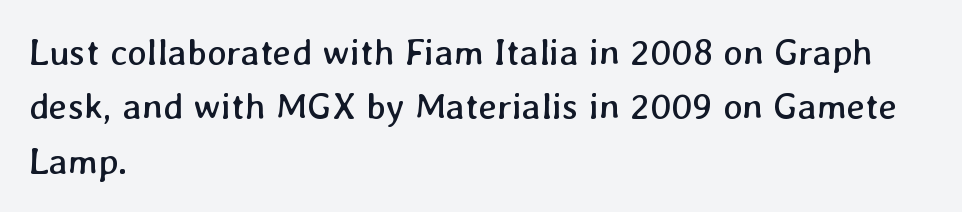
{"bold": "no", "weight": "regular", "width": "normal", "stroke_contrast": "low", "x_height": "medium", "monospaced": "no", "underline": "no", "align": "left", "line_spacing": "normal", "line_spacing_ratio": 1.47, "letter_spacing": "normal", "letter_spacing_em": 0.0, "glyph_px": 37}
